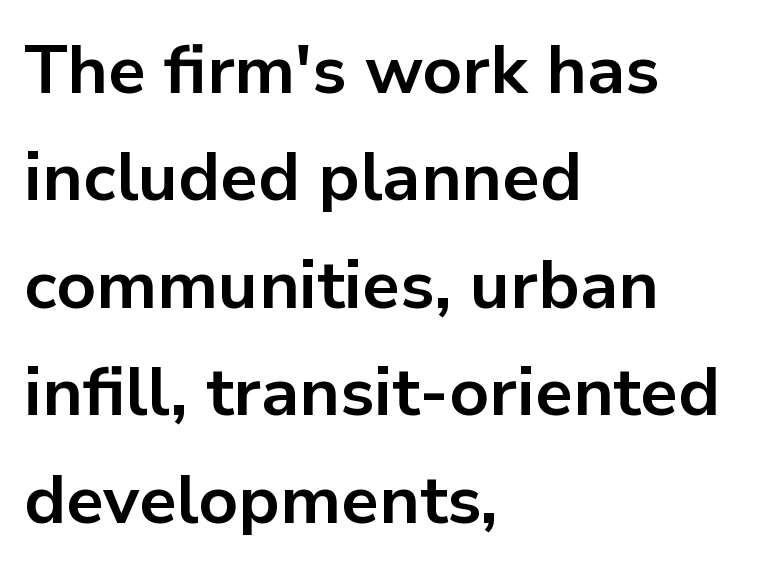
Italic: no, the glyphs are upright roman. The letterforms sit shoulder to shoulder at normal distance. Leading: standard. You can tell from the bare stems that sans-serif type was used. Just letters on the line, the space beneath them empty.
